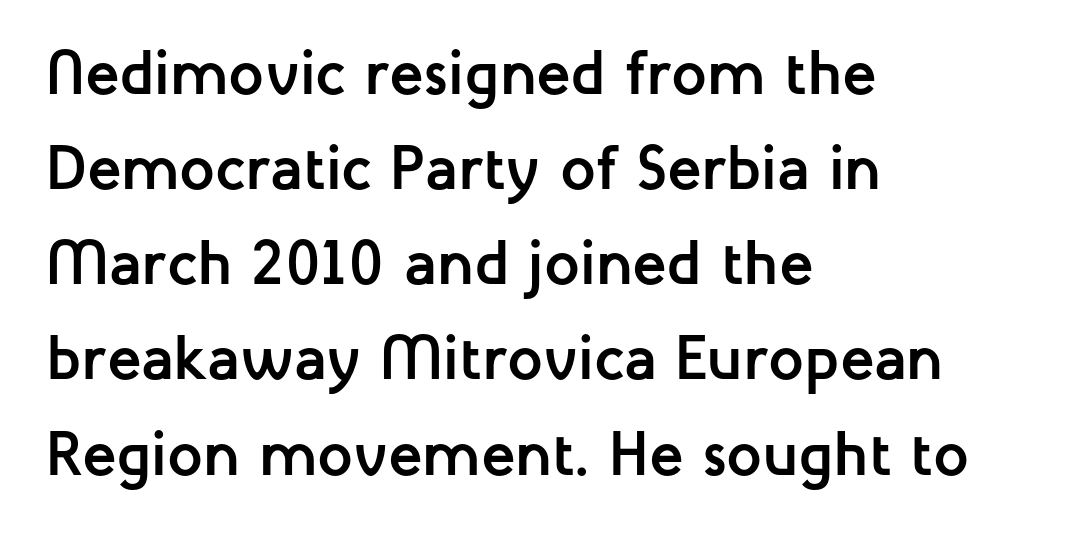
The image shows 63 px semibold sans-serif type, upright; set left-aligned, normal line spacing (1.51x), normal letter spacing, not underlined; low stroke contrast and a medium x-height.
